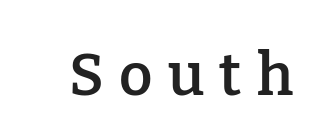
The passage shown is typed in a proportional face where columns would drift. The letters carry serifs — small finishing strokes at the ends of their stems. Descender tails drop into unmarked territory. This rendering widens character spacing well past its baseline value.
